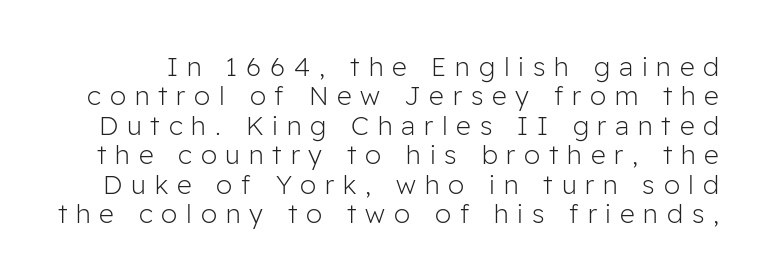
The image shows 26 px text type, upright; set tight line spacing (1.13x), unusually wide letter spacing (+0.34 em), not underlined.
